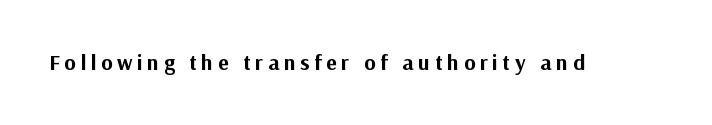
The image shows 22 px bold type, upright; set unusually wide letter spacing (+0.21 em), not underlined.
